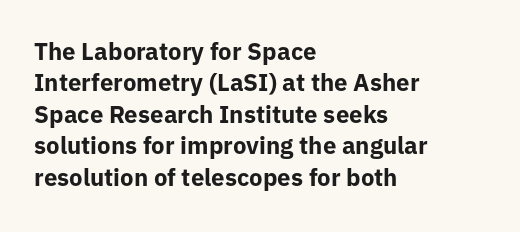
The image shows 24 px bold type, upright; set left-aligned, normal line spacing (1.31x), normal letter spacing, not underlined.
